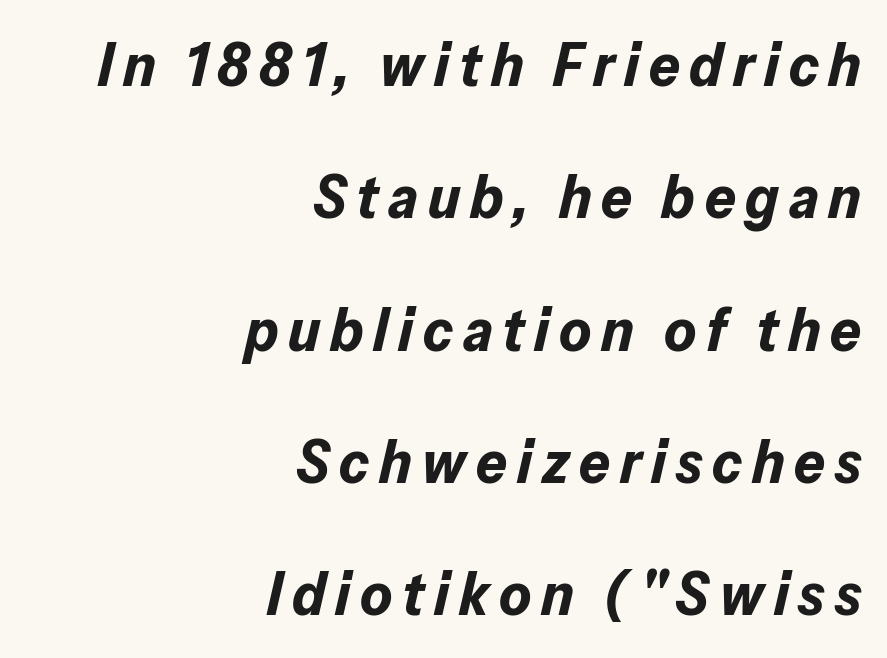
{"italic": "yes", "lean": "right", "slant_degrees": 13, "bold": "yes", "weight": "bold", "width": "normal", "stroke_contrast": "low", "x_height": "medium", "monospaced": "no", "underline": "no", "align": "right", "line_spacing": "loose", "line_spacing_ratio": 2.17, "glyph_px": 61}
